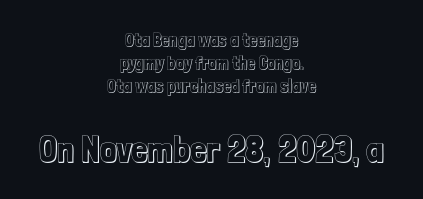
The image shows 37 px condensed type, upright; set centered, normal line spacing (1.28x), normal letter spacing, not underlined; the second (bottom) block is 2.06x larger; a medium x-height.
